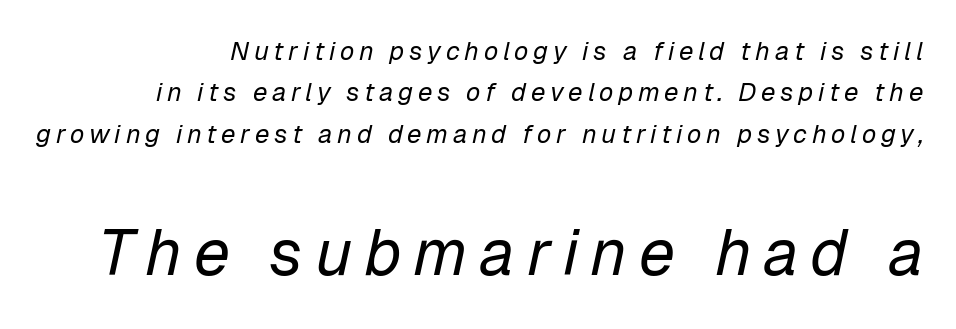
The image shows 65 px regular-weight type, italic (leaning right); set right-aligned, normal line spacing (1.59x), not underlined; the second (bottom) block is 2.5x larger; low stroke contrast and a medium x-height.
